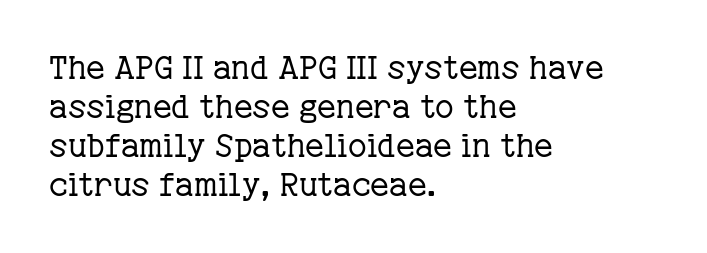
The image shows 32 px regular-weight serif type, upright; set left-aligned, line spacing 1.22x, normal letter spacing, not underlined; low stroke contrast and a medium x-height.
